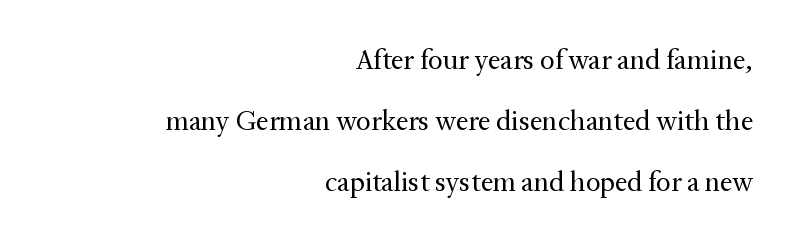
The image shows 28 px regular-weight serif type, upright; set right-aligned, loose line spacing (2.17x), normal letter spacing, not underlined; medium stroke contrast and a medium x-height.
